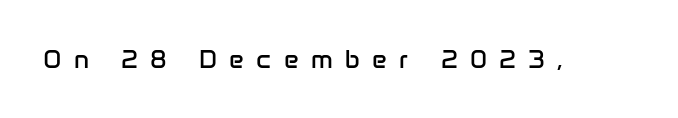
The image shows 26 px text type, upright; set unusually wide letter spacing (+0.47 em), not underlined.
